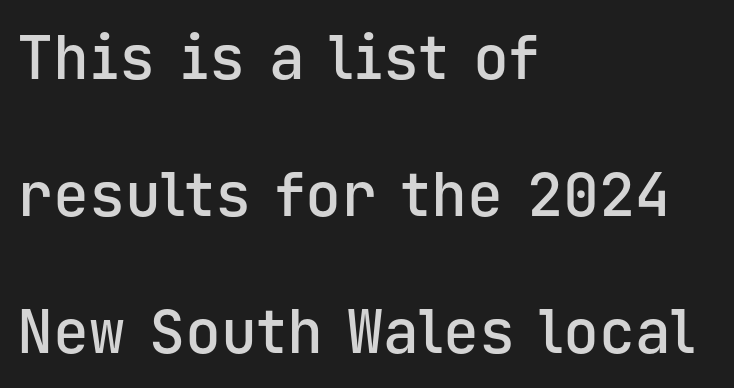
{"serif": "no", "italic": "no", "bold": "semi", "weight": "semibold", "width": "normal", "stroke_contrast": "low", "x_height": "medium", "monospaced": "yes", "underline": "no", "align": "left", "line_spacing": "loose", "line_spacing_ratio": 2.28, "letter_spacing": "normal", "letter_spacing_em": 0.0, "glyph_px": 60}
